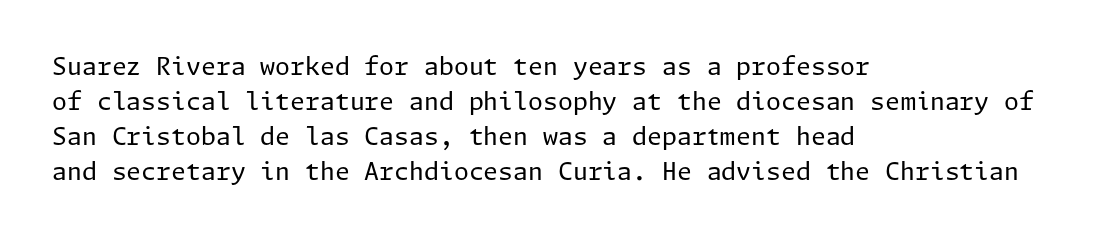
Q: Is the text bold? A: No.
Q: Is the text italic (slanted)? A: No, it is upright.
Q: Is the text underlined? A: No.
Q: How is the paragraph aligned? A: Left-aligned.
Q: Is the spacing between letters normal or unusually wide? A: Normal.
Q: Is the spacing between lines tight, normal or loose? A: Normal.
